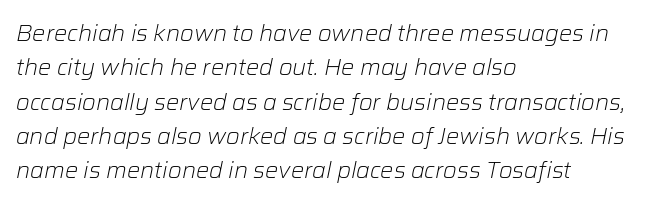
{"italic": "yes", "lean": "right", "slant_degrees": 12, "bold": "no", "underline": "no", "align": "left", "line_spacing": "normal", "line_spacing_ratio": 1.56, "letter_spacing": "normal", "letter_spacing_em": 0.0, "glyph_px": 22}
